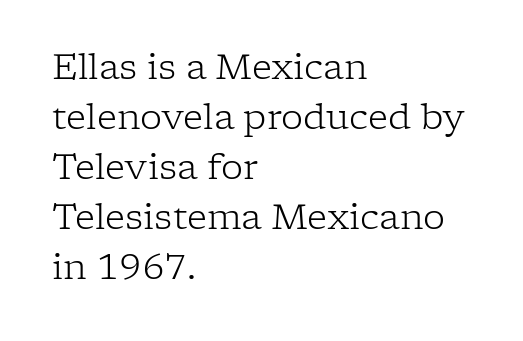
Ascenders rise straight up at ninety degrees. Compared with typical body copy, the letter spacing here is the same. The rendering uses a moderate line-height, typical for paragraphs. You can tell from the footed stems that serif type was used. Leftover space on each line is placed entirely after the last word. Proportional: the letters do not fall into vertical columns.
